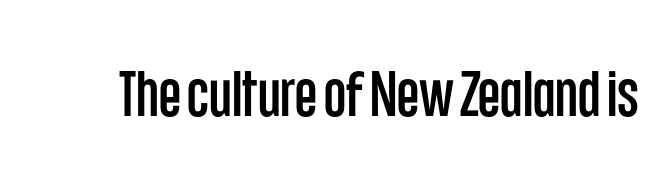
The image shows 64 px condensed sans-serif type, upright; set normal letter spacing, not underlined; low stroke contrast and a large x-height.
